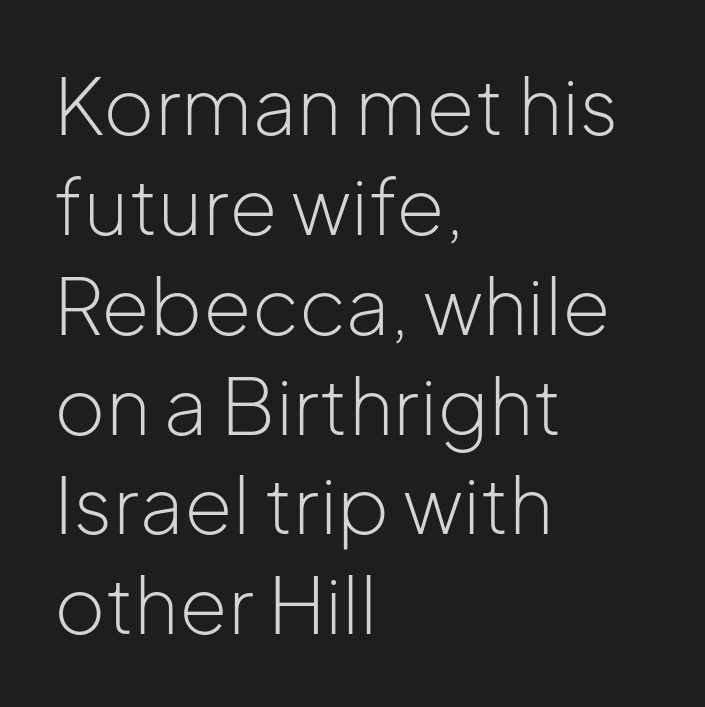
{"serif": "no", "italic": "no", "bold": "no", "weight": "light", "width": "normal", "stroke_contrast": "low", "x_height": "medium", "monospaced": "no", "underline": "no", "align": "left", "line_spacing": "normal", "line_spacing_ratio": 1.28, "letter_spacing": "normal", "letter_spacing_em": 0.0, "glyph_px": 78}
